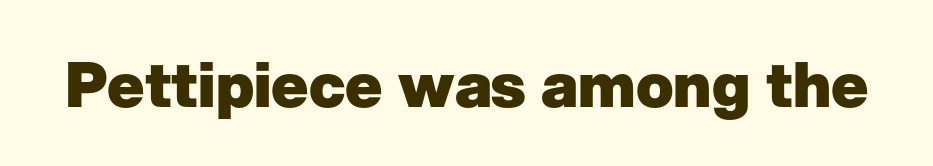
Q: Is the text bold? A: Yes.
Q: Is the text italic (slanted)? A: No, it is upright.
Q: Is the typeface a serif or a sans-serif typeface? A: Sans-serif.
Q: Is the text underlined? A: No.
Q: Is the spacing between letters normal or unusually wide? A: Normal.
Q: Width (condensed, normal, or wide)? A: Normal.
Q: Stroke contrast? A: Low.
Q: x-height? A: Medium.
Q: Monospaced? A: No.
